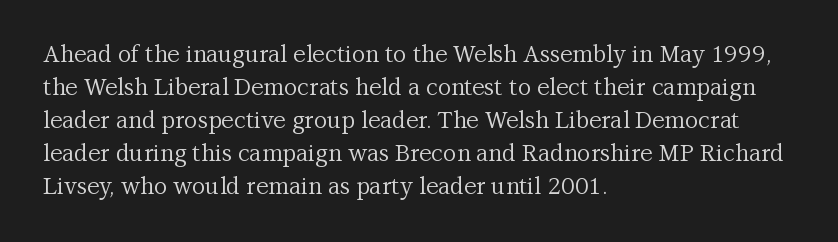
{"italic": "no", "bold": "no", "underline": "no", "align": "left", "line_spacing": "normal", "line_spacing_ratio": 1.43, "letter_spacing": "normal", "letter_spacing_em": 0.0, "glyph_px": 23}
